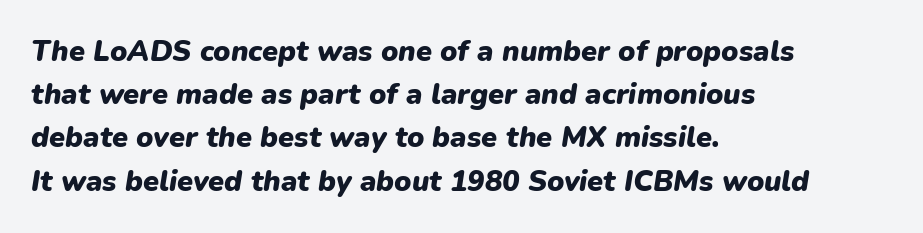
{"italic": "yes", "lean": "right", "slant_degrees": 9, "bold": "yes", "weight": "heavy", "width": "normal", "stroke_contrast": "low", "x_height": "medium", "monospaced": "no", "underline": "no", "align": "left", "line_spacing": "normal", "line_spacing_ratio": 1.49, "letter_spacing": "normal", "letter_spacing_em": 0.0, "glyph_px": 29}
